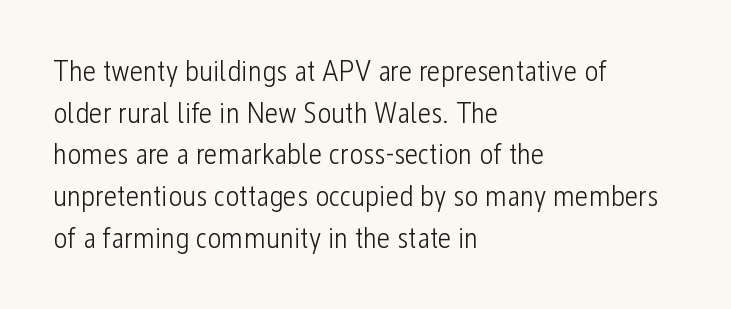
In CSS terms this would be text-align: left. Letter spacing: default. The area under the type is left untouched. Classification — sans serif. Looks like regular typesetting: each glyph gets only the width it needs. Summary of vertical rhythm: regular, with standard interline spacing.
